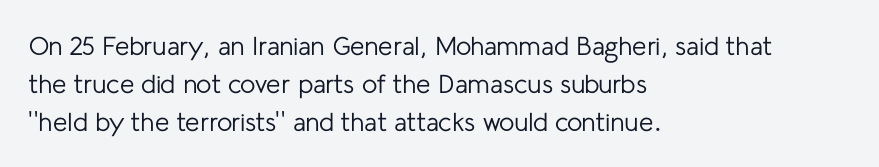
The vertical gap from one line to the next is medium. Quick note: underline off. The characters are drawn with everyday or finer stroke widths. A typesetter would mark this as roman, not italic. Caption: multi-line text, flush left, ragged right.
